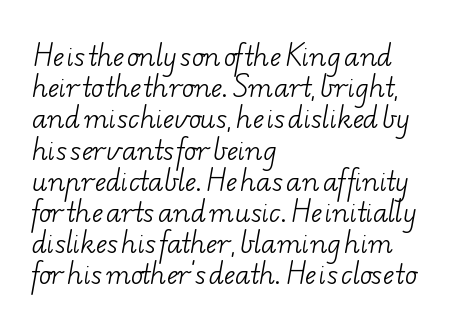
Only glyphs here, with clear space below each row. The weight tops out at a normal text grade. There is no visible air inserted between adjacent glyphs. All the whitespace from short lines collects on the right.
